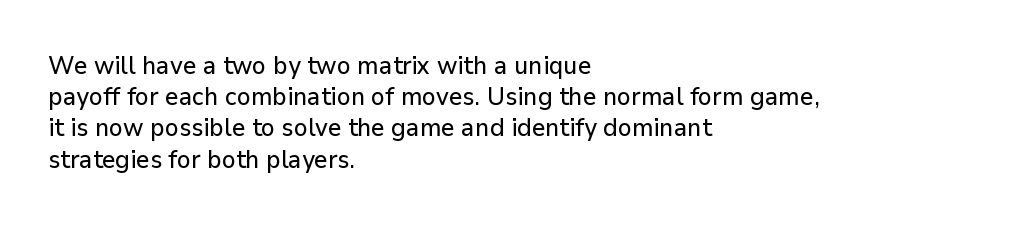
Q: Is the text italic (slanted)? A: No, it is upright.
Q: Is the text underlined? A: No.
Q: How is the paragraph aligned? A: Left-aligned.
Q: Is the spacing between letters normal or unusually wide? A: Normal.
Q: Is the spacing between lines tight, normal or loose? A: Normal.
